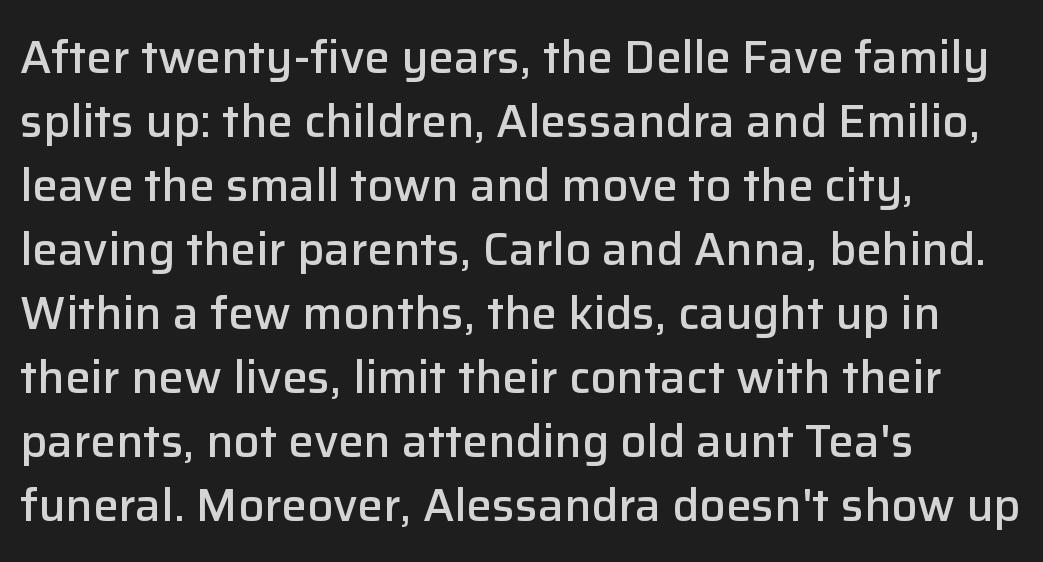
Q: Is the text bold? A: Semi-bold.
Q: Is the text italic (slanted)? A: No, it is upright.
Q: Is the typeface a serif or a sans-serif typeface? A: Sans-serif.
Q: Is the text underlined? A: No.
Q: How is the paragraph aligned? A: Left-aligned.
Q: Is the spacing between letters normal or unusually wide? A: Normal.
Q: Is the spacing between lines tight, normal or loose? A: Normal.
Q: Width (condensed, normal, or wide)? A: Normal.
Q: Stroke contrast? A: Low.
Q: x-height? A: Medium.
Q: Monospaced? A: No.
